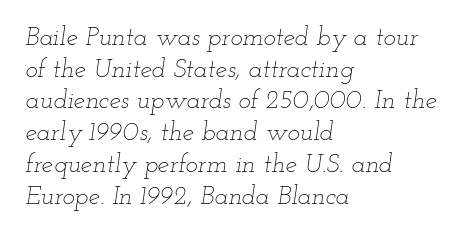
Q: Is the text bold? A: No.
Q: Is the text italic (slanted)? A: Yes, it leans right by about 12 degrees.
Q: Is the text underlined? A: No.
Q: How is the paragraph aligned? A: Left-aligned.
Q: Is the spacing between letters normal or unusually wide? A: Normal.
